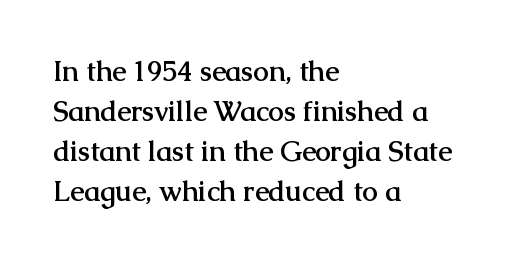
Q: Is the text bold? A: Yes.
Q: Is the text italic (slanted)? A: No, it is upright.
Q: Is the typeface a serif or a sans-serif typeface? A: Serif.
Q: Is the text underlined? A: No.
Q: How is the paragraph aligned? A: Left-aligned.
Q: Is the spacing between letters normal or unusually wide? A: Normal.
Q: Is the spacing between lines tight, normal or loose? A: Normal.
Q: Width (condensed, normal, or wide)? A: Normal.
Q: Stroke contrast? A: Medium.
Q: x-height? A: Medium.
Q: Monospaced? A: No.
